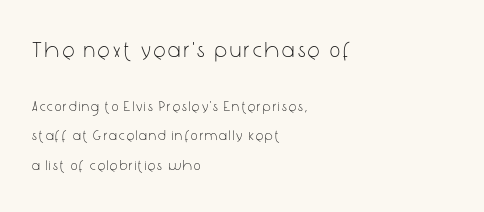
The image shows 22 px text type, upright; set left-aligned, loose line spacing (2.08x), not underlined; the first (top) block is 1.57x larger.
